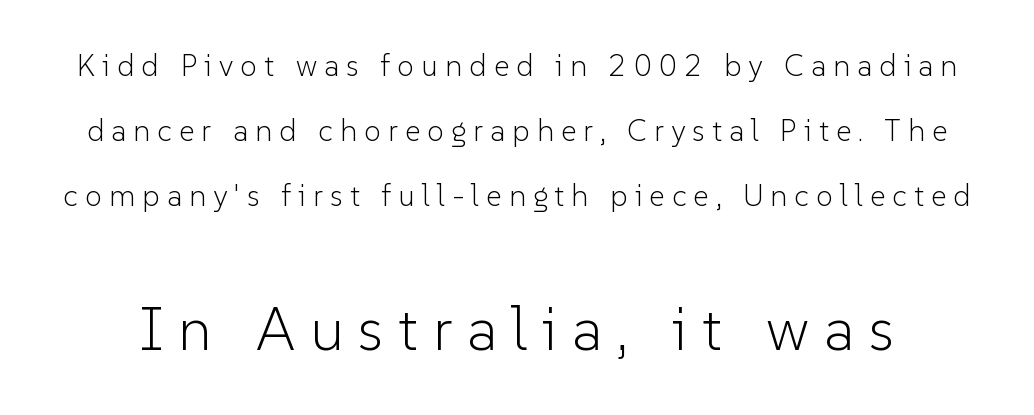
{"serif": "no", "italic": "no", "bold": "no", "weight": "light", "width": "normal", "stroke_contrast": "low", "x_height": "medium", "monospaced": "no", "underline": "no", "line_spacing": "loose", "line_spacing_ratio": 2.17, "letter_spacing": "wide", "letter_spacing_em": 0.24, "larger_block": "second", "size_ratio": 2.03, "glyph_px": 61}
